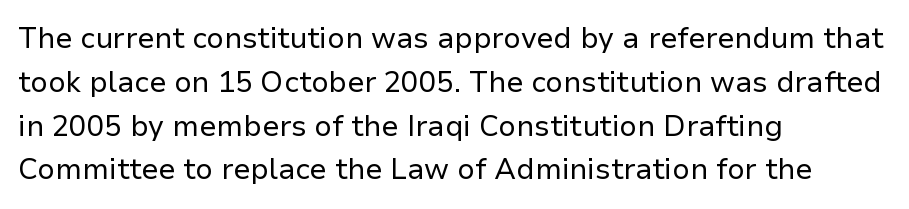
The image shows 29 px regular-weight sans-serif type, upright; set left-aligned, normal line spacing (1.51x), normal letter spacing, not underlined; low stroke contrast and a medium x-height.
